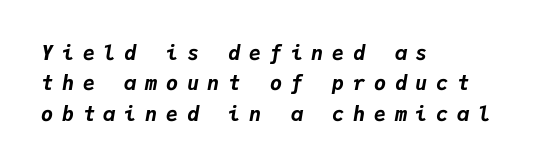
{"italic": "yes", "lean": "right", "slant_degrees": 9, "bold": "yes", "underline": "no", "align": "left", "line_spacing": "normal", "line_spacing_ratio": 1.52, "letter_spacing": "wide", "letter_spacing_em": 0.44, "glyph_px": 20}
